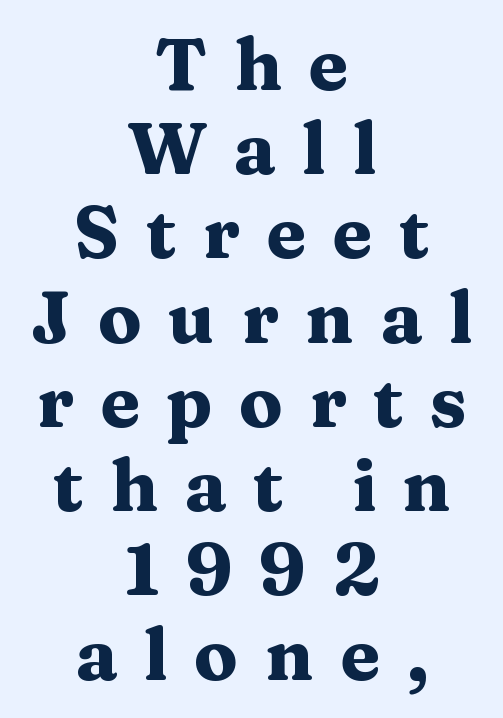
The image shows 72 px heavy, wide serif type, upright; set centered, line spacing 1.17x, unusually wide letter spacing (+0.37 em), not underlined; medium stroke contrast and a medium x-height.
